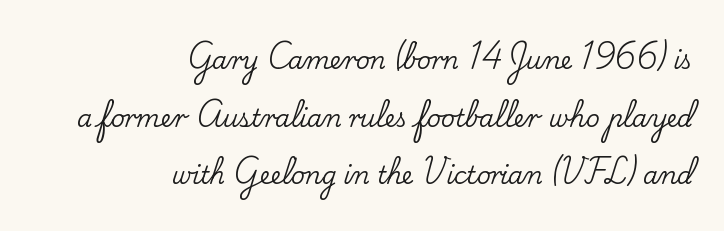
{"underline": "no", "align": "right", "line_spacing": "loose", "line_spacing_ratio": 2.4, "letter_spacing": "normal", "letter_spacing_em": 0.0, "glyph_px": 24}
